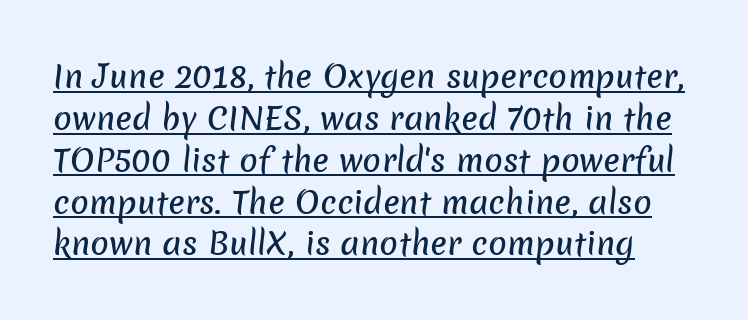
{"serif": "no", "width": "normal", "stroke_contrast": "low", "x_height": "medium", "monospaced": "no", "underline": "yes", "line_spacing": "normal", "line_spacing_ratio": 1.35, "letter_spacing": "normal", "letter_spacing_em": 0.0, "glyph_px": 31}
